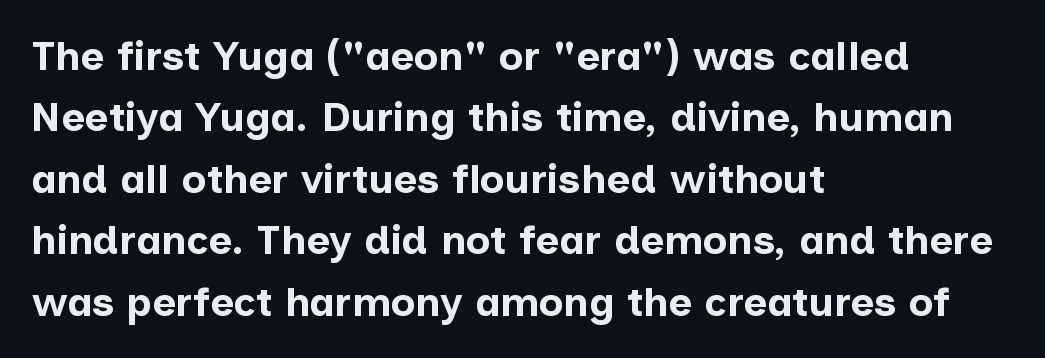
Quick note: interline space is typical. The typeface chosen for these lines omits serifs. The face used here is proportionally spaced, like ordinary book or web type. As a designer I'd log this as weight 700, bold. The words here are not underlined.
